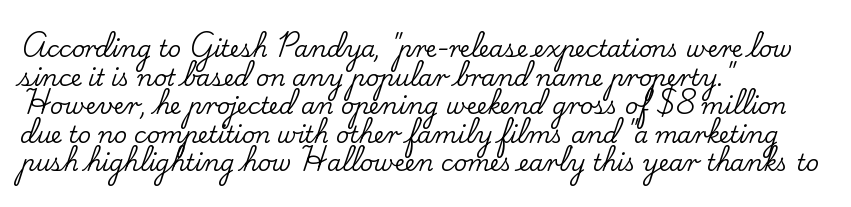
Each line starts at the same left margin while the right side varies. This sample uses plain, unmodified letter spacing. Only glyphs here, with clear space below each row.
